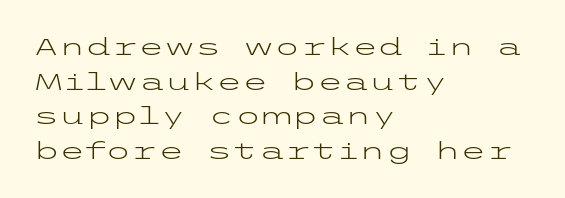
Q: Is the text bold? A: No.
Q: Is the text italic (slanted)? A: No, it is upright.
Q: Is the text underlined? A: No.
Q: How is the paragraph aligned? A: Left-aligned.
Q: Is the spacing between letters normal or unusually wide? A: Normal.
Q: Is the spacing between lines tight, normal or loose? A: Normal.
